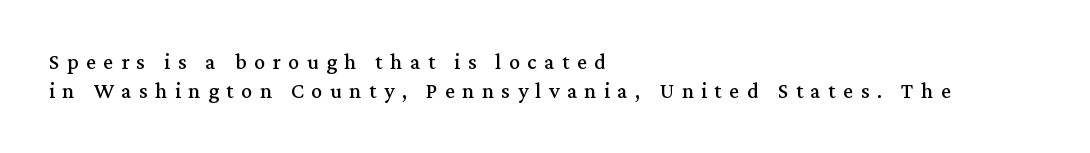
Q: Is the text italic (slanted)? A: No, it is upright.
Q: Is the text underlined? A: No.
Q: How is the paragraph aligned? A: Left-aligned.
Q: Is the spacing between letters normal or unusually wide? A: Unusually wide.
Q: Is the spacing between lines tight, normal or loose? A: Normal.
